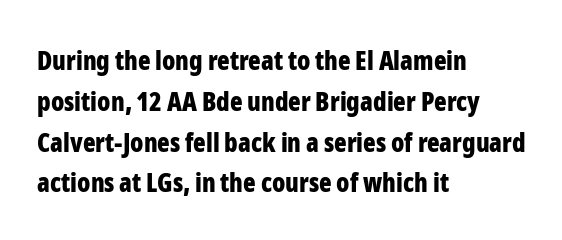
The image shows 26 px bold type, upright; set left-aligned, normal line spacing (1.57x), normal letter spacing, not underlined.
